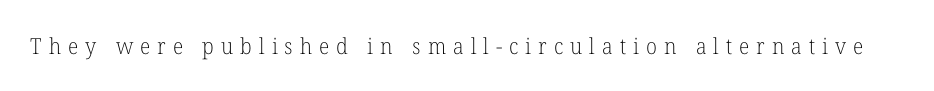
{"italic": "no", "bold": "no", "underline": "no", "letter_spacing": "wide", "letter_spacing_em": 0.32, "glyph_px": 22}
